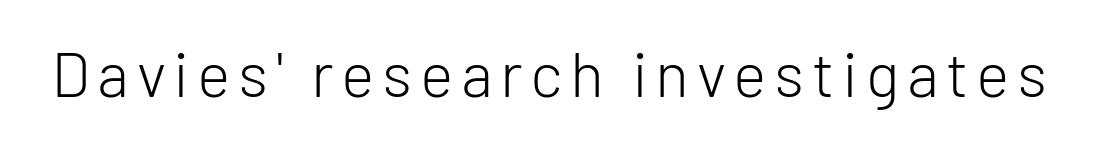
Caption: face not bold, strokes unweighted. The designer went with a sans here, leaving each stem footless. Unmarked baselines from the first word to the last. Think of a printed novel: that variable character pitch is what you see here. Ordinary non-slanted type is in use.
